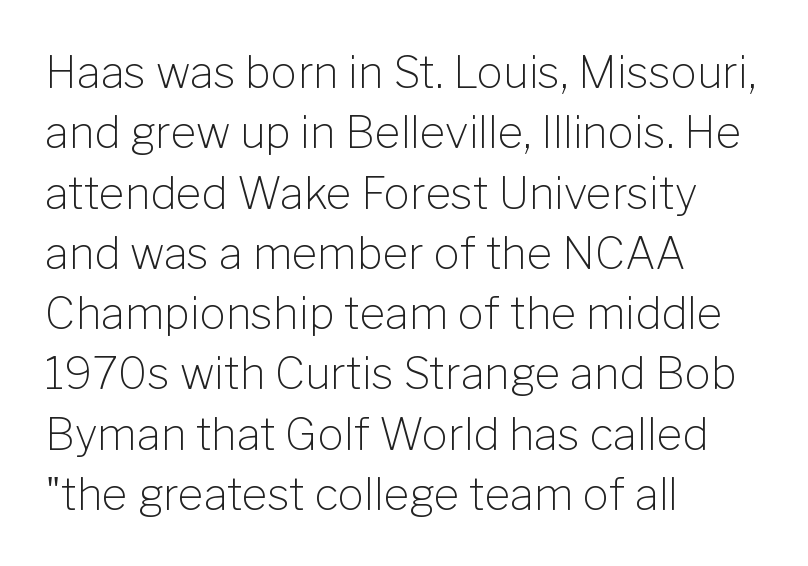
How are the letters spaced? Ordinarily, with no added tracking. The type sits square on the baseline with zero lean. The letters advance in unequal steps, a hallmark of proportional type. Glance below the letters and you will spot only blank space. These glyphs show unthickened strokes, regular width or finer.
